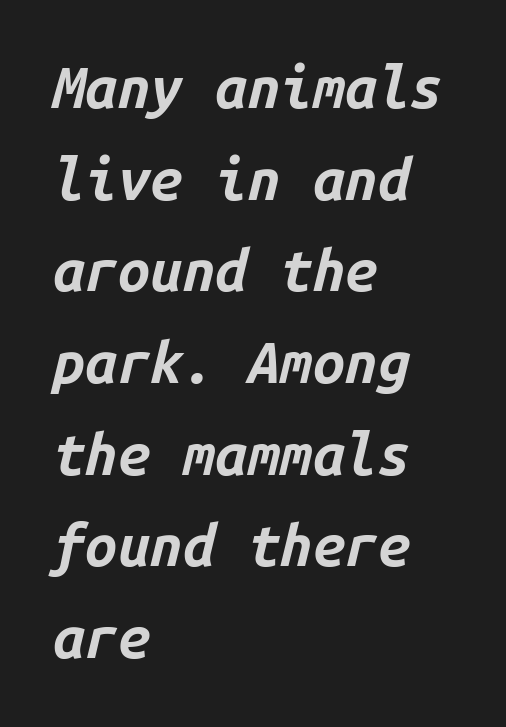
This sample has the even, mechanical cadence of fixed-width lettering. Rule under the text: the space is simply empty. Style check: oblique. How heavy is the stroke? Heavy — this is a bold. Visually the block forms a straight wall on the left and a jagged coastline on the right.
